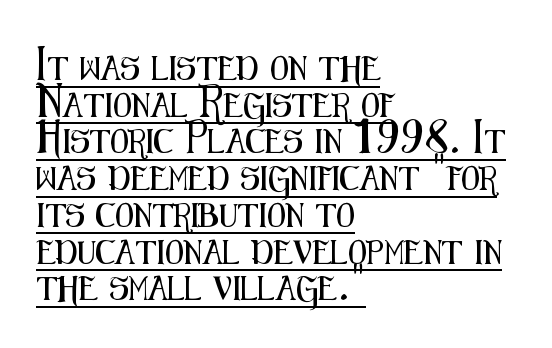
The horizontal fit of the characters is conventional and even. Underline: present. Regular leading. These lines were composed using upright roman letters.
